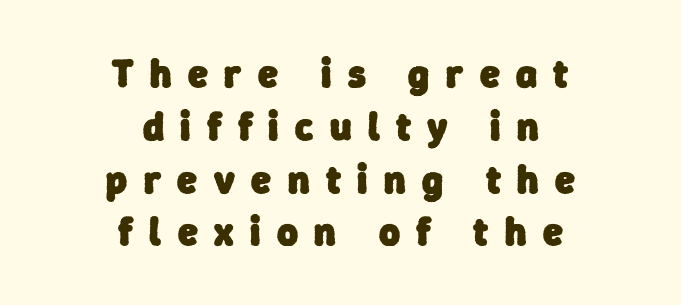
Q: Is the text bold? A: Yes.
Q: Is the typeface a serif or a sans-serif typeface? A: Sans-serif.
Q: Is the text underlined? A: No.
Q: How is the paragraph aligned? A: Centered.
Q: Is the spacing between letters normal or unusually wide? A: Unusually wide.
Q: Is the spacing between lines tight, normal or loose? A: Normal.
Q: Width (condensed, normal, or wide)? A: Normal.
Q: Stroke contrast? A: Low.
Q: x-height? A: Medium.
Q: Monospaced? A: No.
